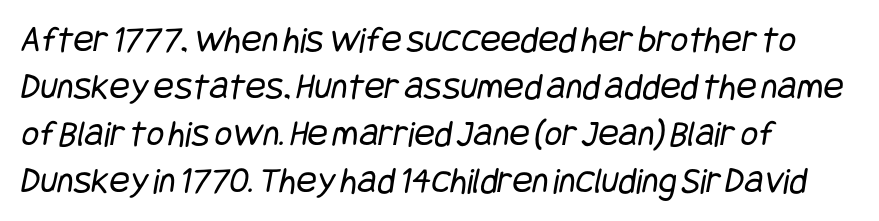
{"serif": "no", "bold": "no", "weight": "regular", "width": "condensed", "stroke_contrast": "low", "x_height": "large", "underline": "no", "align": "left", "line_spacing_ratio": 1.24, "letter_spacing": "normal", "letter_spacing_em": 0.0, "glyph_px": 38}
